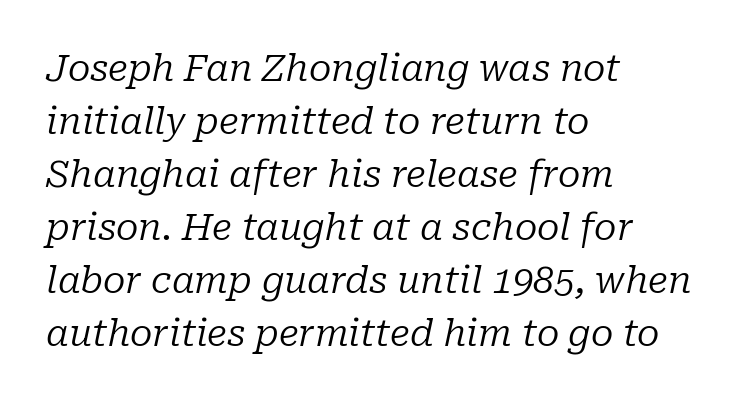
Q: Is the text bold? A: No.
Q: Is the text italic (slanted)? A: Yes, it leans right by about 10 degrees.
Q: Is the typeface a serif or a sans-serif typeface? A: Serif.
Q: Is the text underlined? A: No.
Q: How is the paragraph aligned? A: Left-aligned.
Q: Is the spacing between letters normal or unusually wide? A: Normal.
Q: Is the spacing between lines tight, normal or loose? A: Normal.
Q: Width (condensed, normal, or wide)? A: Normal.
Q: Stroke contrast? A: Low.
Q: x-height? A: Medium.
Q: Monospaced? A: No.
